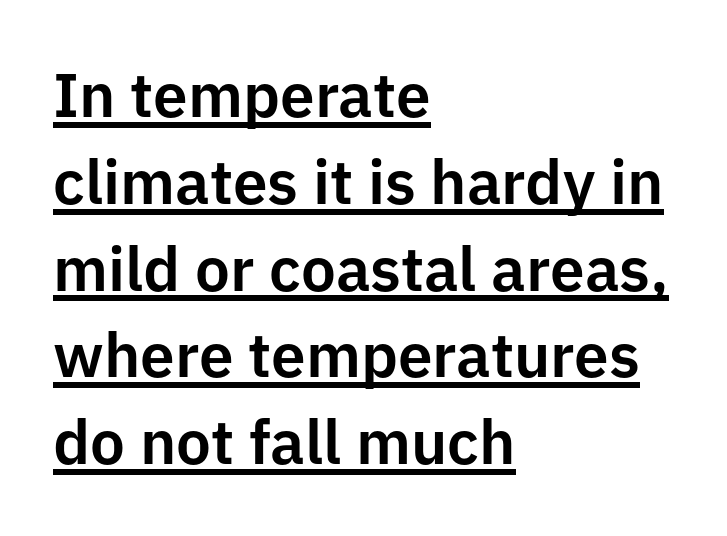
Q: Is the text italic (slanted)? A: No, it is upright.
Q: Is the typeface a serif or a sans-serif typeface? A: Sans-serif.
Q: Is the text underlined? A: Yes.
Q: How is the paragraph aligned? A: Left-aligned.
Q: Is the spacing between letters normal or unusually wide? A: Normal.
Q: Is the spacing between lines tight, normal or loose? A: Normal.
Q: Width (condensed, normal, or wide)? A: Normal.
Q: Stroke contrast? A: Low.
Q: x-height? A: Medium.
Q: Monospaced? A: No.
